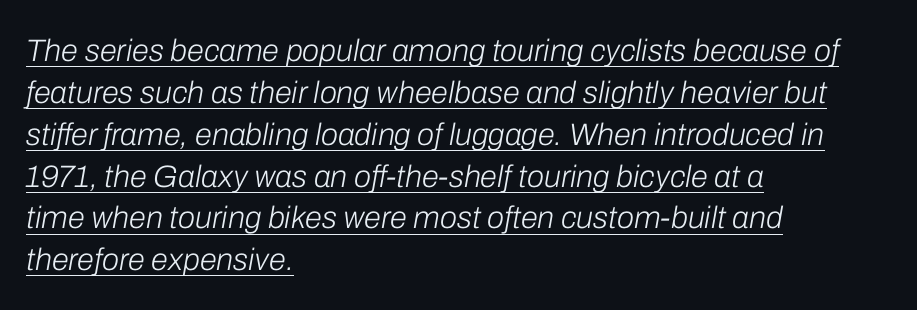
{"italic": "yes", "lean": "right", "slant_degrees": 10, "bold": "no", "weight": "light", "width": "normal", "stroke_contrast": "low", "x_height": "medium", "monospaced": "no", "underline": "yes", "align": "left", "line_spacing": "normal", "line_spacing_ratio": 1.35, "letter_spacing": "normal", "letter_spacing_em": 0.0, "glyph_px": 31}
